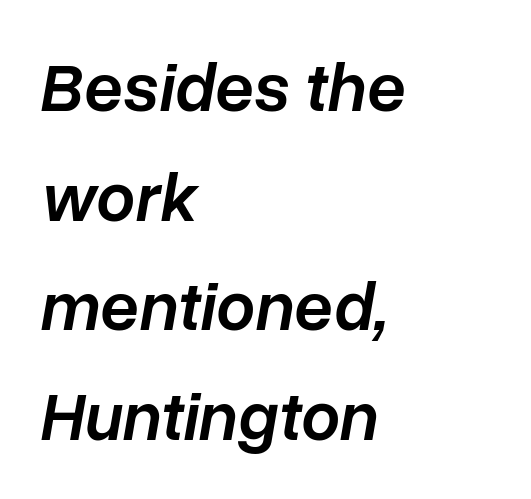
{"italic": "yes", "lean": "right", "slant_degrees": 10, "bold": "semi", "weight": "semibold", "width": "normal", "stroke_contrast": "low", "x_height": "medium", "monospaced": "no", "underline": "no", "align": "left", "line_spacing": "normal", "line_spacing_ratio": 1.59, "letter_spacing": "normal", "letter_spacing_em": 0.0, "glyph_px": 69}
